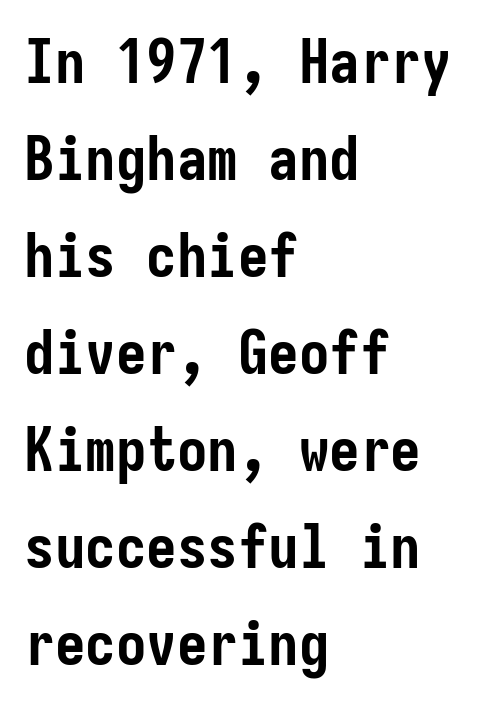
The image shows 61 px semibold, condensed sans-serif type, upright; set left-aligned, normal line spacing (1.59x), normal letter spacing, not underlined; low stroke contrast and a medium x-height.
